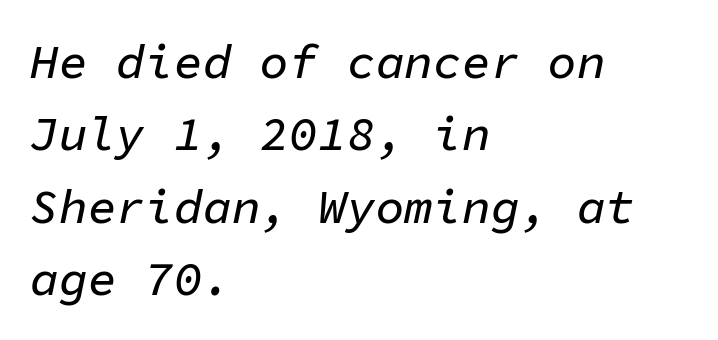
Is this a fixed-width face? Yes — each glyph sits in an identical cell. No extra tracking has been applied to these lines. The passage shown stacks its lines at a standard gap. Looking at the ascenders, they clearly lean. Descender tails drop into unmarked territory.
